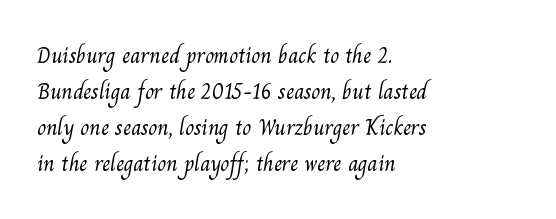
{"bold": "no", "underline": "no", "align": "left", "line_spacing": "normal", "line_spacing_ratio": 1.57, "letter_spacing": "normal", "letter_spacing_em": 0.0, "glyph_px": 23}
